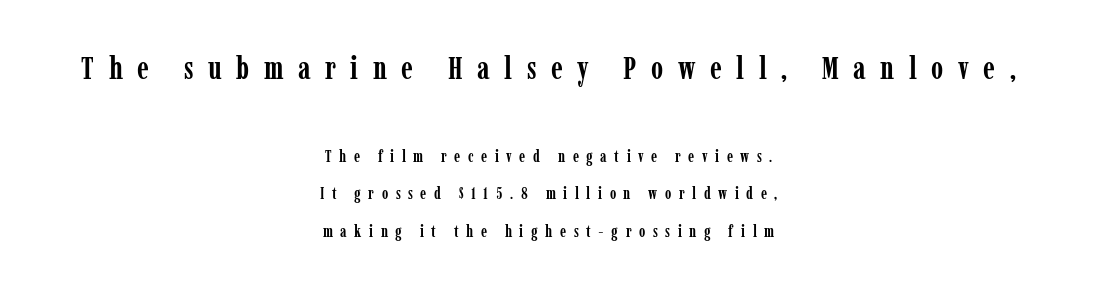
{"serif": "yes", "italic": "no", "bold": "yes", "weight": "semibold", "width": "condensed", "stroke_contrast": "low", "x_height": "medium", "monospaced": "no", "underline": "no", "align": "center", "line_spacing": "loose", "line_spacing_ratio": 2.33, "letter_spacing": "wide", "letter_spacing_em": 0.47, "larger_block": "first", "size_ratio": 1.94, "glyph_px": 31}
